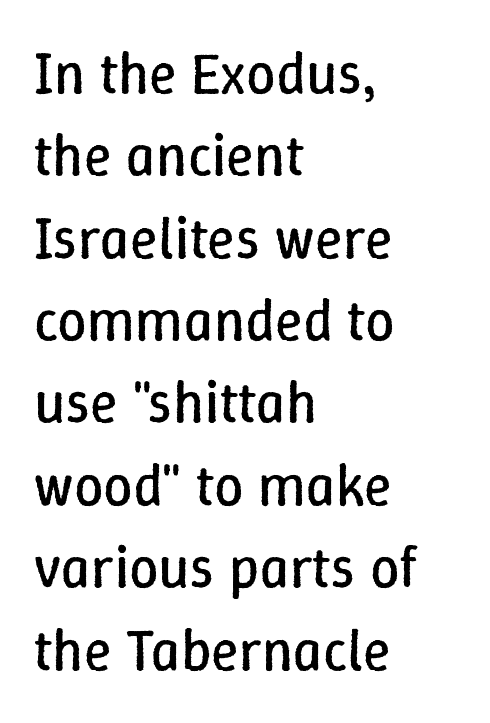
The space beneath each line is pristine and unruled. Compared with typical paragraphs, the rows here are spaced about the same. Between one letter and the next there's only the usual sliver of space. This sample has the flowing, uneven cadence of proportional lettering. A quiet, ordinary-to-light weight characterises the typeface. Casual observation: everything's shoved over to the left.
